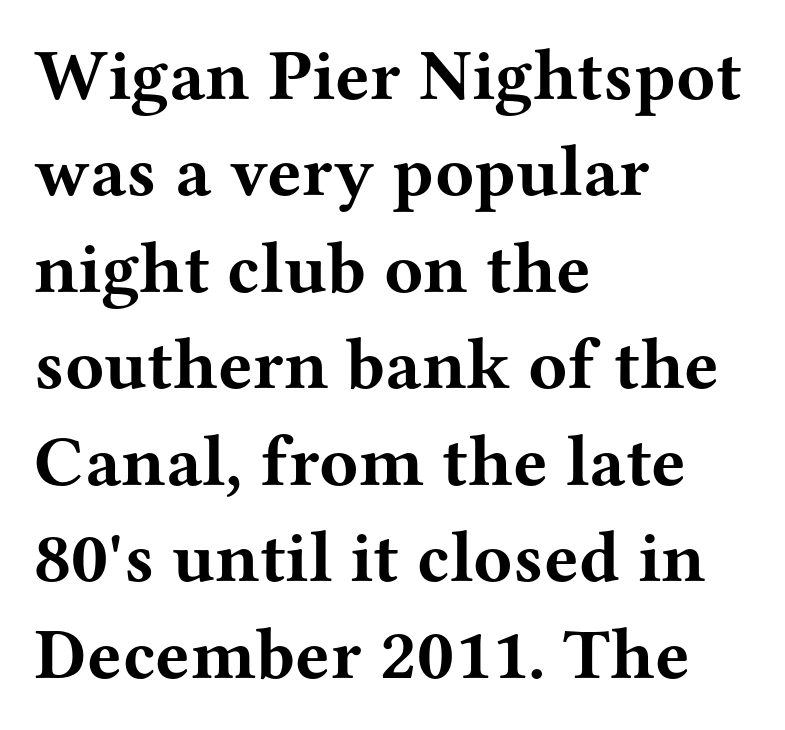
The lettering stays uniformly vertical, giving the passage a roman look. These lines keep a tight, regular rhythm from letter to letter. The rendering uses a bold face; every stroke is thick and dark. Serif or sans? Serif — the stroke terminals have little feet. Descenders hang freely into open space. Here the designer chose a conventional face with non-uniform glyph widths.
